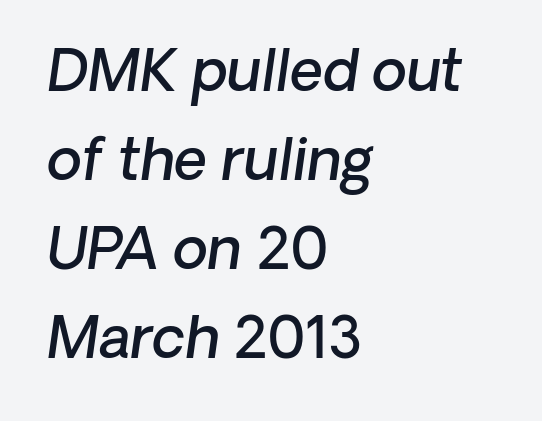
This sample keeps an unexceptional amount of space between lines. In terms of letterspacing, this is plain default setting. You can tell from the bare stems that sans-serif type was used. Proportional: the letters do not fall into vertical columns. Typographic density is moderately raised because the face is semibold. If you drew a ruler down the left edge, every line would touch it.
